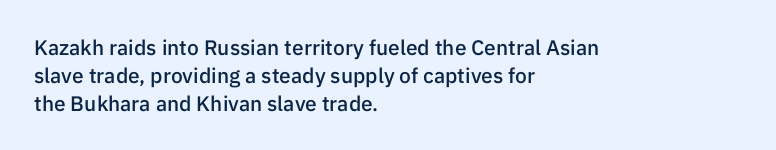
{"italic": "no", "bold": "semi", "underline": "no", "align": "left", "line_spacing": "normal", "line_spacing_ratio": 1.33, "letter_spacing": "normal", "letter_spacing_em": 0.0, "glyph_px": 21}
